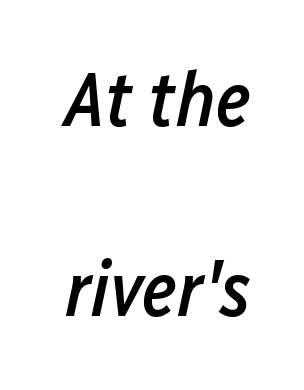
The baseline area is clear. A semibold gives these letters moderate extra thickness, short of bold. A typesetter would call this leading open, well beyond the default. The whole block is typeset with a tilt. This sample uses plain, unmodified letter spacing. The passage shown is typed in a proportional face where columns would drift.
